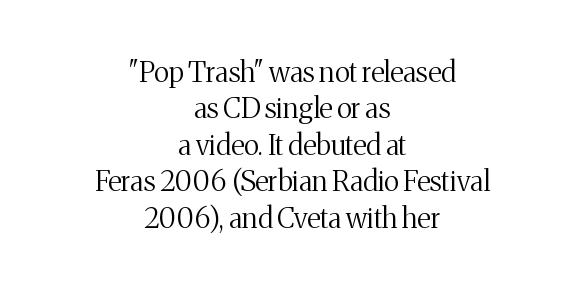
The image shows 28 px regular-weight serif type, upright; set centered, normal line spacing (1.3x), normal letter spacing, not underlined; medium stroke contrast and a medium x-height.
